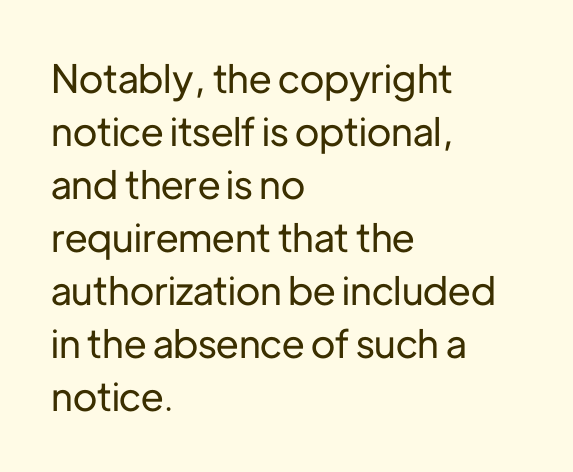
The image shows 39 px sans-serif type, upright; set left-aligned, normal line spacing (1.36x), normal letter spacing, not underlined; low stroke contrast and a medium x-height.
